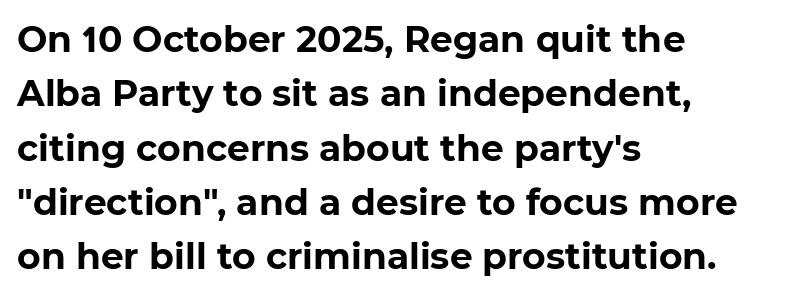
In terms of letterform style, serifs are entirely absent. Thick stems and heavy bowls — unmistakably bold. Rule under the text: the space is simply empty. Nobody touched the tracking dial on this one. Regular leading.
